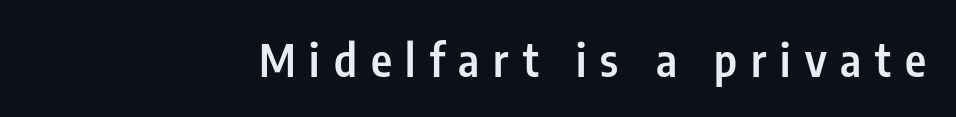
The image shows 45 px semibold, condensed sans-serif type, upright; set right-aligned, unusually wide letter spacing (+0.31 em), not underlined; low stroke contrast and a medium x-height.
